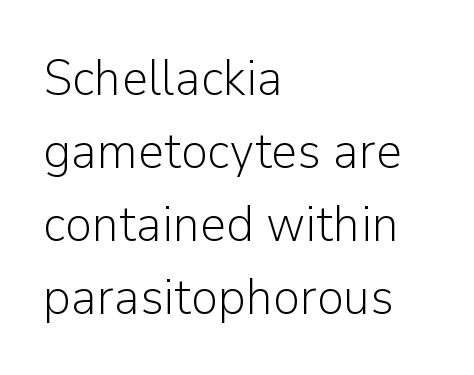
The image shows 51 px light sans-serif type, upright; set left-aligned, normal line spacing (1.43x), normal letter spacing, not underlined; low stroke contrast and a medium x-height.
